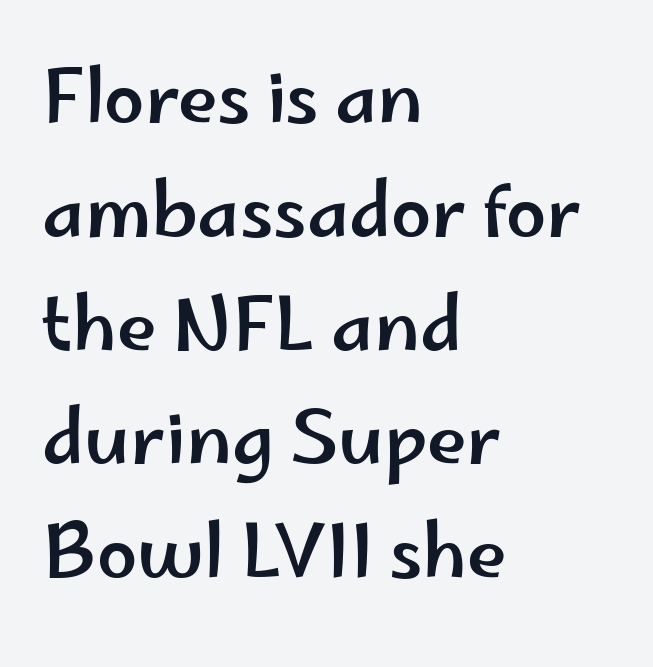
{"serif": "no", "italic": "no", "width": "wide", "stroke_contrast": "low", "x_height": "small", "monospaced": "no", "underline": "no", "align": "left", "line_spacing": "normal", "line_spacing_ratio": 1.58, "letter_spacing": "normal", "letter_spacing_em": 0.0, "glyph_px": 72}
